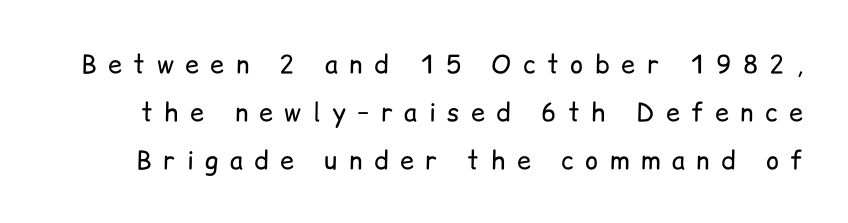
Widely set lines give the paragraph a tall, airy silhouette. The characters are drawn with everyday or finer stroke widths. The space beneath each line is pristine and unruled. The letters stand straight up with perfectly vertical stems. Words appear elongated and porous because spacing is wide.
